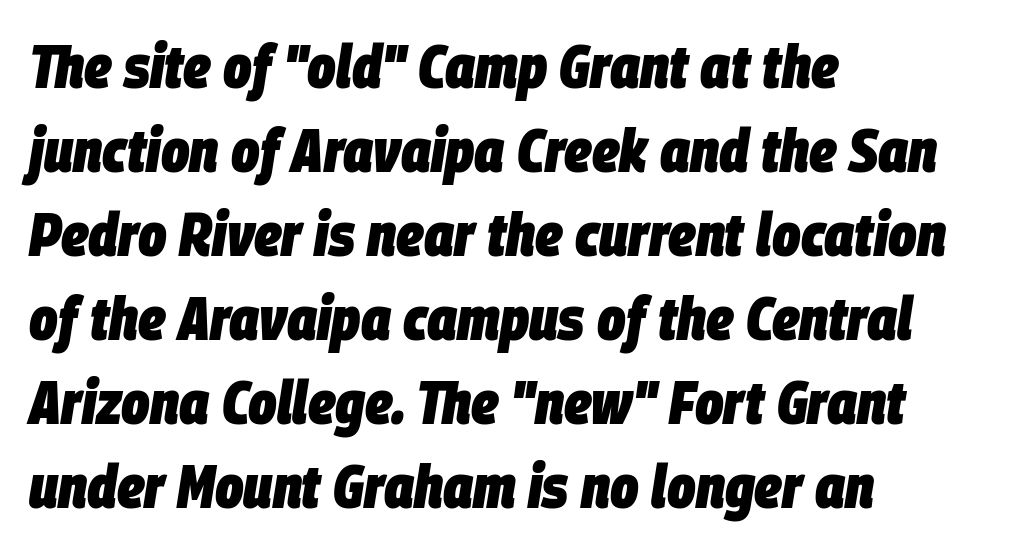
{"italic": "yes", "lean": "right", "slant_degrees": 9, "bold": "yes", "weight": "heavy", "width": "condensed", "stroke_contrast": "low", "x_height": "large", "monospaced": "no", "underline": "no", "align": "left", "line_spacing": "normal", "line_spacing_ratio": 1.4, "letter_spacing": "normal", "letter_spacing_em": 0.0, "glyph_px": 60}
